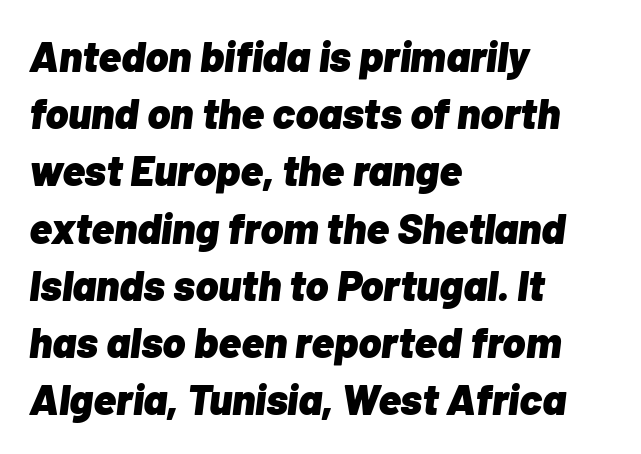
{"italic": "yes", "lean": "right", "slant_degrees": 7, "bold": "yes", "weight": "heavy", "width": "normal", "stroke_contrast": "low", "x_height": "medium", "monospaced": "no", "underline": "no", "align": "left", "line_spacing": "normal", "line_spacing_ratio": 1.33, "letter_spacing": "normal", "letter_spacing_em": 0.0, "glyph_px": 43}
